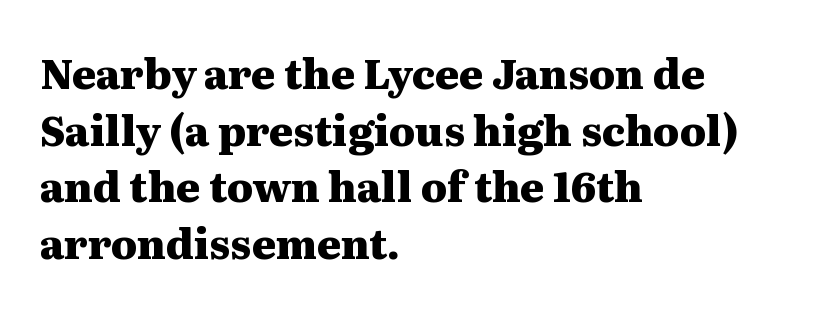
{"serif": "yes", "italic": "no", "bold": "yes", "weight": "heavy", "width": "wide", "stroke_contrast": "medium", "x_height": "medium", "monospaced": "no", "underline": "no", "align": "left", "line_spacing": "normal", "line_spacing_ratio": 1.38, "letter_spacing": "normal", "letter_spacing_em": 0.0, "glyph_px": 41}
